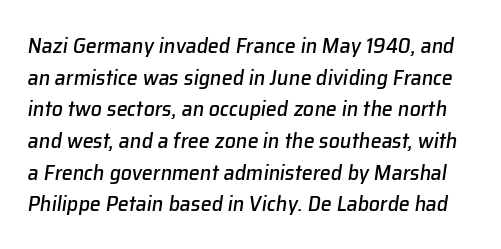
Q: Is the text italic (slanted)? A: Yes, it leans right by about 8 degrees.
Q: Is the text underlined? A: No.
Q: Is the spacing between letters normal or unusually wide? A: Normal.
Q: Is the spacing between lines tight, normal or loose? A: Normal.
